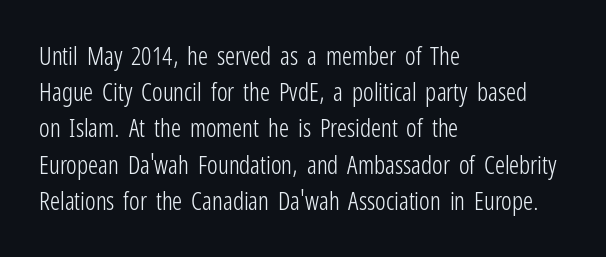
The image shows 25 px text type, upright; set left-aligned, normal line spacing (1.45x), normal letter spacing, not underlined.
